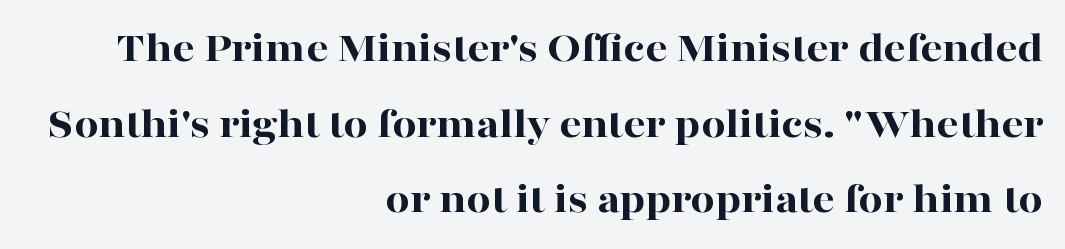
The face used here is proportionally spaced, like ordinary book or web type. The zone under the glyphs is completely vacant. Layout note: lines flush right. Every character sits straight up, as roman type does. Look at the stroke-to-counter ratio: heavy, a bold. The letters carry serifs — small finishing strokes at the ends of their stems.
